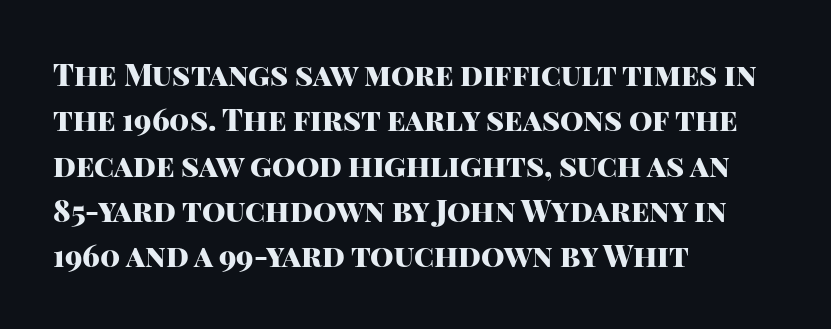
This rendering leaves character spacing at its baseline value. A normal amount of white space separates one row of letters from the next. This sample has the flowing, uneven cadence of proportional lettering. Underlining? Definitely not there. Every row of glyphs begins at an identical x-position on the left. No feet cap the strokes, marking this as sans-serif type.
